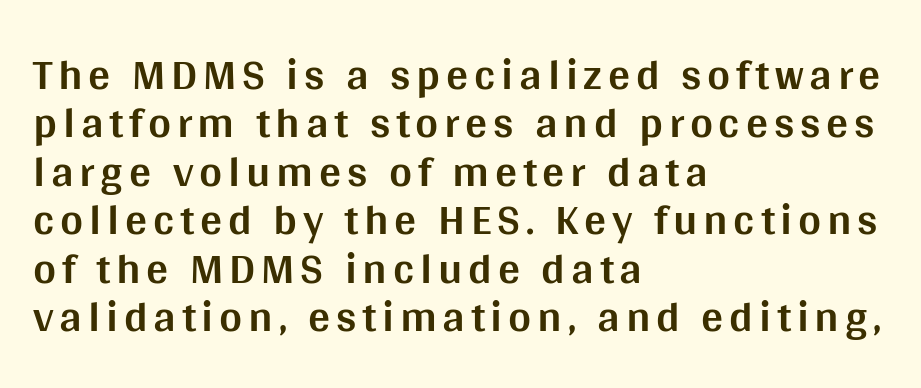
Look at the bottom of the vertical strokes: they stop flat, with no serifs. Here the designer chose a conventional face with non-uniform glyph widths. Emphasis by weight is at full strength: bold. Line spacing here is tight. In CSS terms this would be text-align: left.
